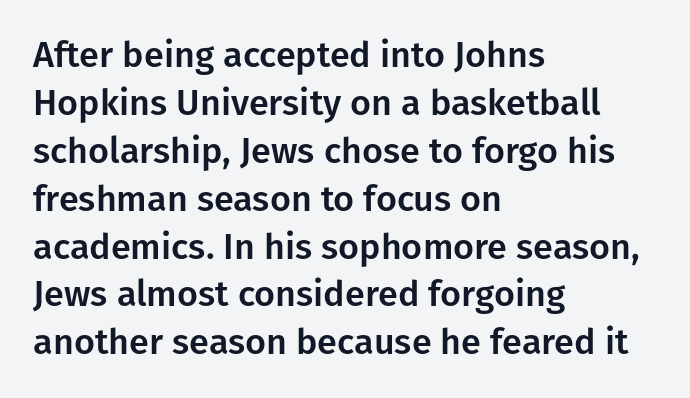
The image shows 36 px sans-serif type, upright; set left-aligned, normal line spacing (1.33x), normal letter spacing, not underlined; low stroke contrast and a medium x-height.
